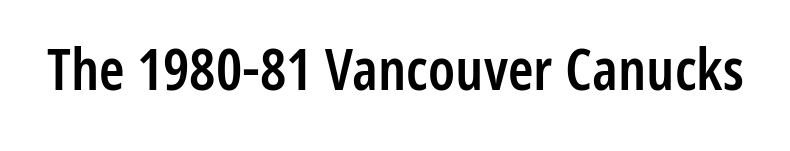
{"serif": "no", "italic": "no", "bold": "semi", "weight": "semibold", "width": "condensed", "stroke_contrast": "low", "x_height": "medium", "monospaced": "no", "underline": "no", "letter_spacing": "normal", "letter_spacing_em": 0.0, "glyph_px": 58}
